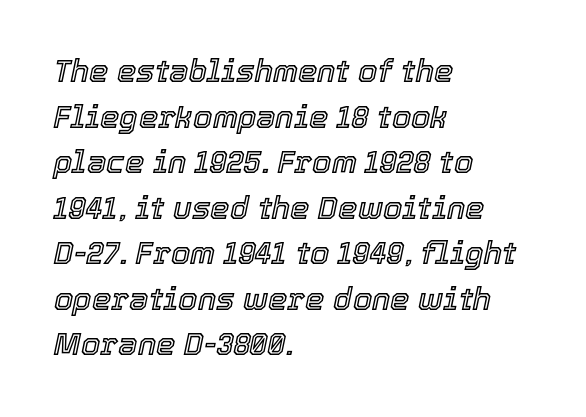
Q: Is the text italic (slanted)? A: Yes, it leans right by about 12 degrees.
Q: Is the text underlined? A: No.
Q: How is the paragraph aligned? A: Left-aligned.
Q: Is the spacing between letters normal or unusually wide? A: Normal.
Q: Is the spacing between lines tight, normal or loose? A: Normal.
Q: Width (condensed, normal, or wide)? A: Normal.
Q: x-height? A: Medium.
Q: Monospaced? A: No.
